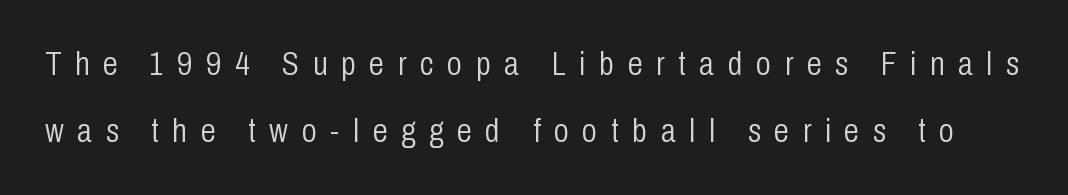
Q: Is the text bold? A: No.
Q: Is the text italic (slanted)? A: No, it is upright.
Q: Is the typeface a serif or a sans-serif typeface? A: Sans-serif.
Q: Is the text underlined? A: No.
Q: Is the spacing between letters normal or unusually wide? A: Unusually wide.
Q: Is the spacing between lines tight, normal or loose? A: Loose.
Q: Width (condensed, normal, or wide)? A: Condensed.
Q: Stroke contrast? A: Low.
Q: x-height? A: Medium.
Q: Monospaced? A: No.
